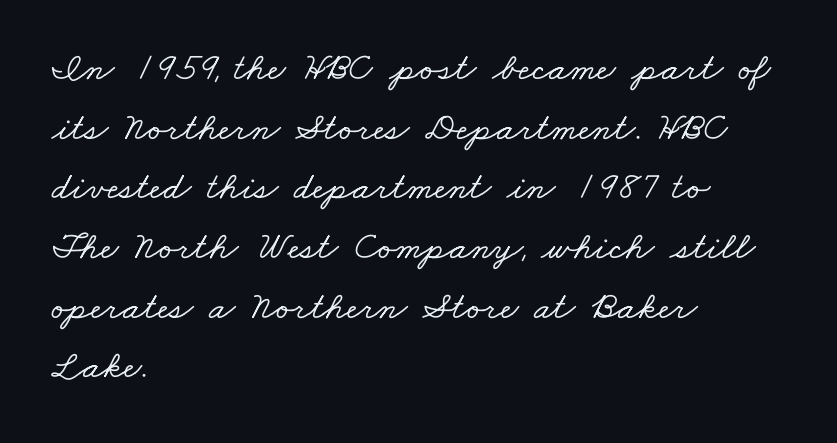
The image shows 39 px wide serif type; set left-aligned, normal line spacing (1.53x), normal letter spacing, not underlined; low stroke contrast and a small x-height.
